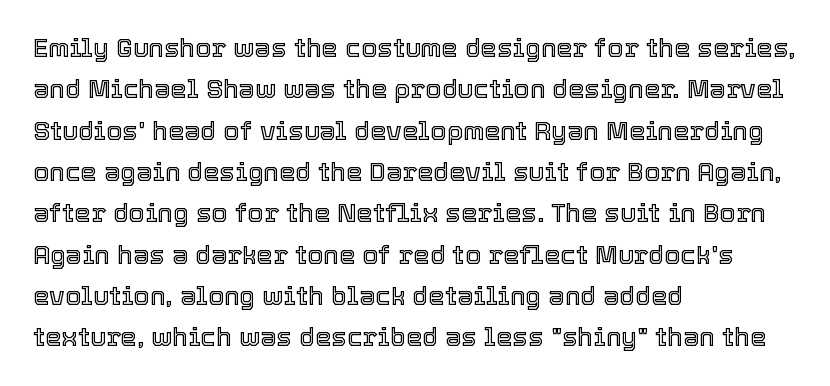
The image shows 26 px text type, upright; set left-aligned, normal line spacing (1.59x), normal letter spacing, not underlined.
